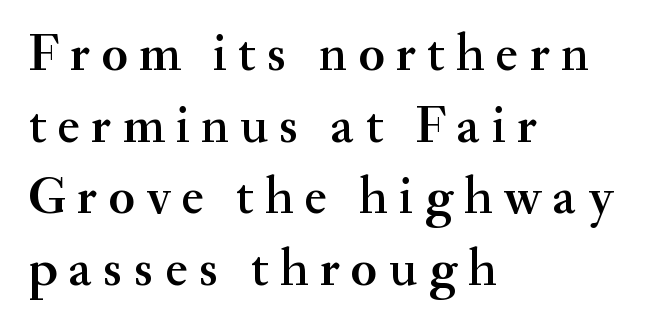
{"serif": "yes", "italic": "no", "width": "normal", "stroke_contrast": "medium", "x_height": "small", "monospaced": "no", "underline": "no", "align": "left", "line_spacing": "normal", "line_spacing_ratio": 1.35, "letter_spacing": "wide", "letter_spacing_em": 0.21, "glyph_px": 53}
